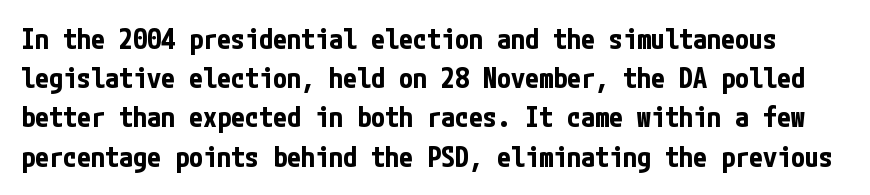
Leading: standard. The font family rendered here belongs to the sans-serif group. The letterforms sit shoulder to shoulder at normal distance. In terms of weight, the rendering is a true, heavy bold.
